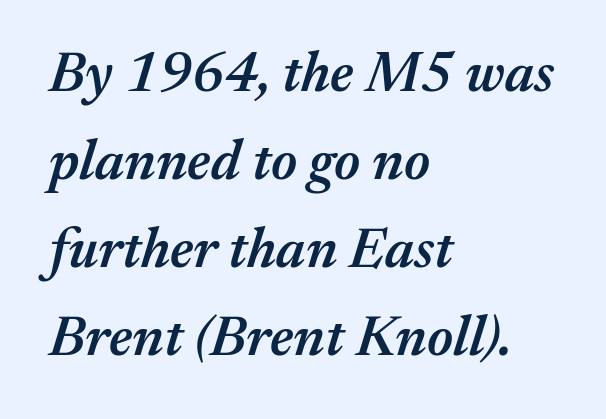
{"italic": "yes", "lean": "right", "slant_degrees": 17, "bold": "semi", "weight": "semibold", "width": "normal", "stroke_contrast": "medium", "x_height": "medium", "monospaced": "no", "underline": "no", "align": "left", "line_spacing": "normal", "line_spacing_ratio": 1.57, "letter_spacing": "normal", "letter_spacing_em": 0.0, "glyph_px": 56}
